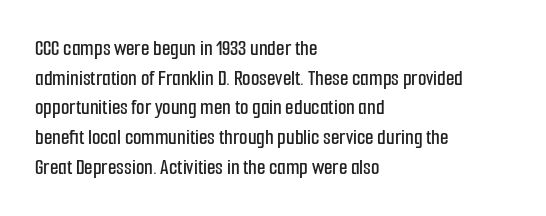
The passage shown stacks its lines at a standard gap. Look at the tracking — it's just the regular setting, nothing added. A typesetter would mark this as roman, not italic. Underlining? Definitely not there. One-word summary of the alignment: left.
